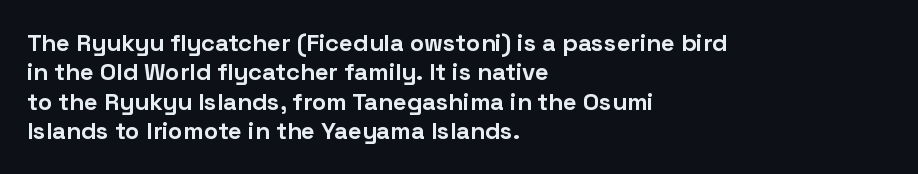
{"italic": "no", "bold": "yes", "underline": "no", "align": "left", "line_spacing_ratio": 1.22, "letter_spacing": "normal", "letter_spacing_em": 0.0, "glyph_px": 24}
